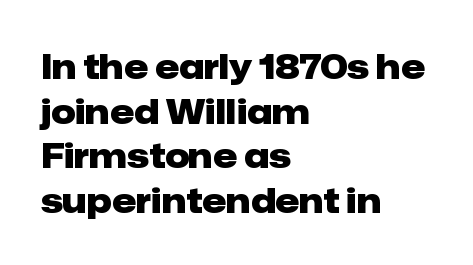
Inter-character spacing is left at the font's built-in metrics. Honestly, there is no underline to notice here at all. One glance says typical: line gaps are just what's usual. Posture: upright roman. Strokes here are thick enough to call this a true bold.
